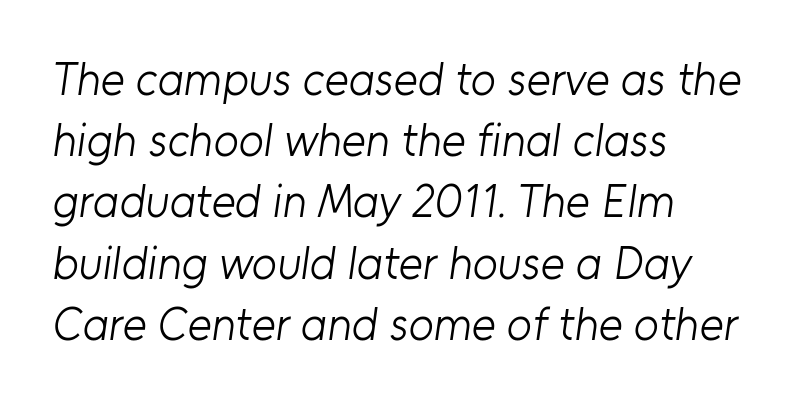
Rule under the text: the space is simply empty. These lines stack with their left ends in a neat column. Baseline-to-baseline distance is the conventional proportion of letter height. Compared with typical body copy, the letter spacing here is the same. Spacing verdict: proportional, widths tailored to each character. This sample uses a sans-serif face.
